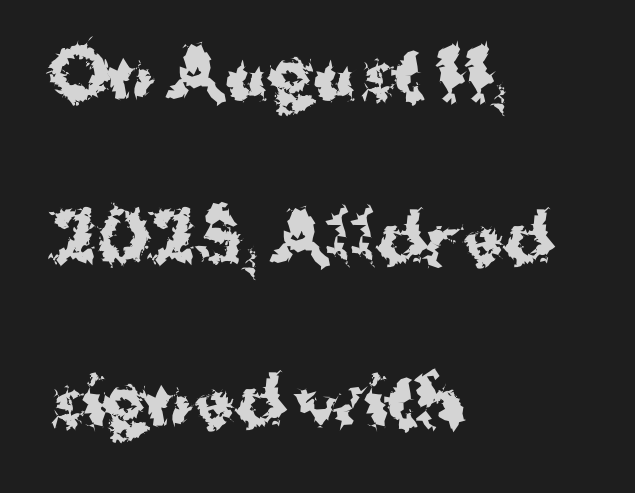
Q: Is the text bold? A: Yes.
Q: Is the text italic (slanted)? A: No, it is upright.
Q: Is the typeface a serif or a sans-serif typeface? A: Sans-serif.
Q: Is the text underlined? A: No.
Q: How is the paragraph aligned? A: Left-aligned.
Q: Is the spacing between letters normal or unusually wide? A: Normal.
Q: Is the spacing between lines tight, normal or loose? A: Loose.
Q: Width (condensed, normal, or wide)? A: Normal.
Q: Stroke contrast? A: Medium.
Q: x-height? A: Medium.
Q: Monospaced? A: No.
